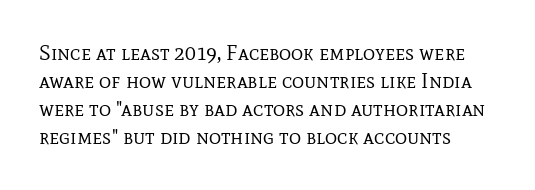
Q: Is the text bold? A: No.
Q: Is the text italic (slanted)? A: No, it is upright.
Q: Is the text underlined? A: No.
Q: Is the spacing between letters normal or unusually wide? A: Normal.
Q: Is the spacing between lines tight, normal or loose? A: Normal.
